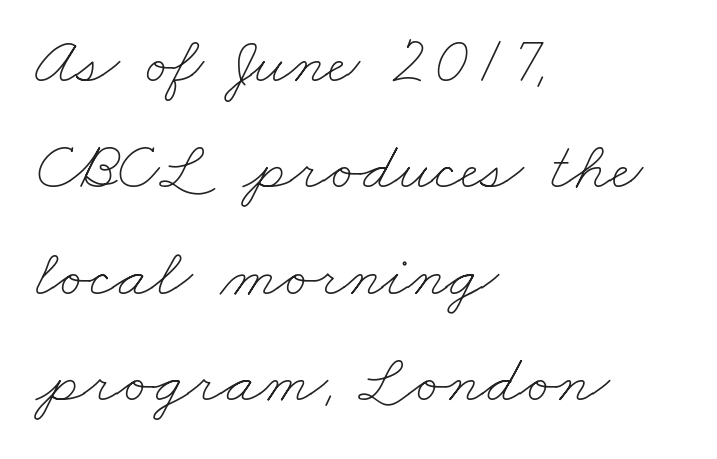
The rag falls on the right side of this text block. Baseline-to-baseline distance is the conventional proportion of letter height. Bold? No — there's no thickening of the strokes. This sample uses plain, unmodified letter spacing. Underline: absent.
